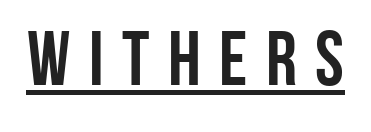
Each line of the rendering has a horizontal stroke beneath the glyphs. Designer's note — italics off, roman on. A typesetter would label this face a sans. Character widths vary here, with narrow letters taking less room than wide ones. Observe the wide spacing: letters keep a clear distance from each other.
